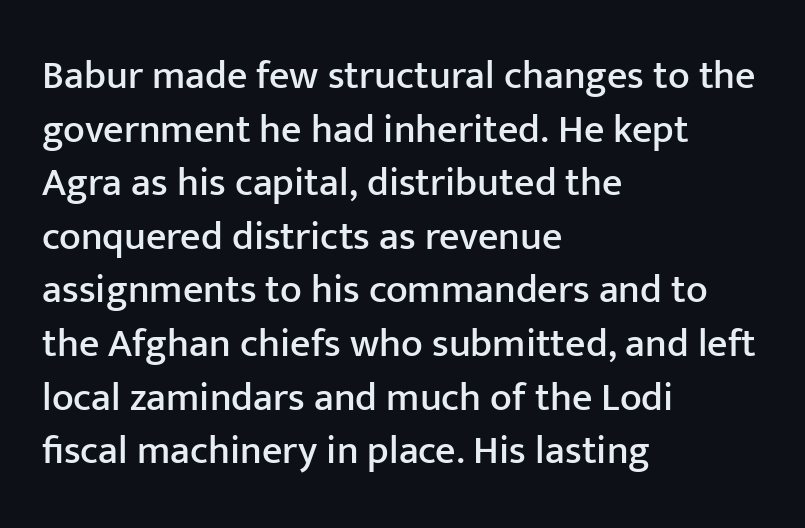
Q: Is the text italic (slanted)? A: No, it is upright.
Q: Is the typeface a serif or a sans-serif typeface? A: Sans-serif.
Q: Is the text underlined? A: No.
Q: How is the paragraph aligned? A: Left-aligned.
Q: Is the spacing between letters normal or unusually wide? A: Normal.
Q: Is the spacing between lines tight, normal or loose? A: Normal.
Q: Width (condensed, normal, or wide)? A: Normal.
Q: Stroke contrast? A: Low.
Q: x-height? A: Medium.
Q: Monospaced? A: No.
